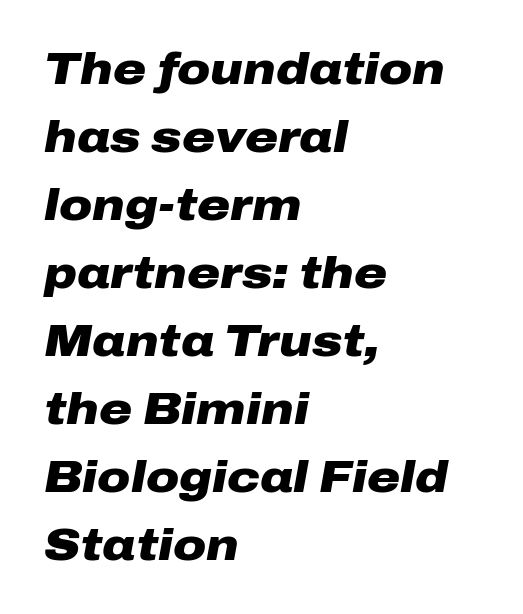
{"italic": "yes", "lean": "right", "slant_degrees": 10, "bold": "yes", "weight": "heavy", "width": "wide", "stroke_contrast": "low", "x_height": "medium", "monospaced": "no", "underline": "no", "align": "left", "line_spacing": "normal", "line_spacing_ratio": 1.51, "letter_spacing": "normal", "letter_spacing_em": 0.0, "glyph_px": 45}
